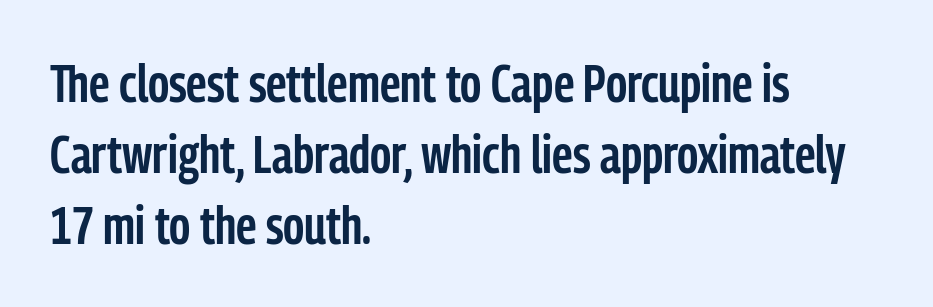
The image shows 53 px semibold, condensed sans-serif type, upright; set left-aligned, normal line spacing (1.34x), normal letter spacing, not underlined; low stroke contrast and a medium x-height.
